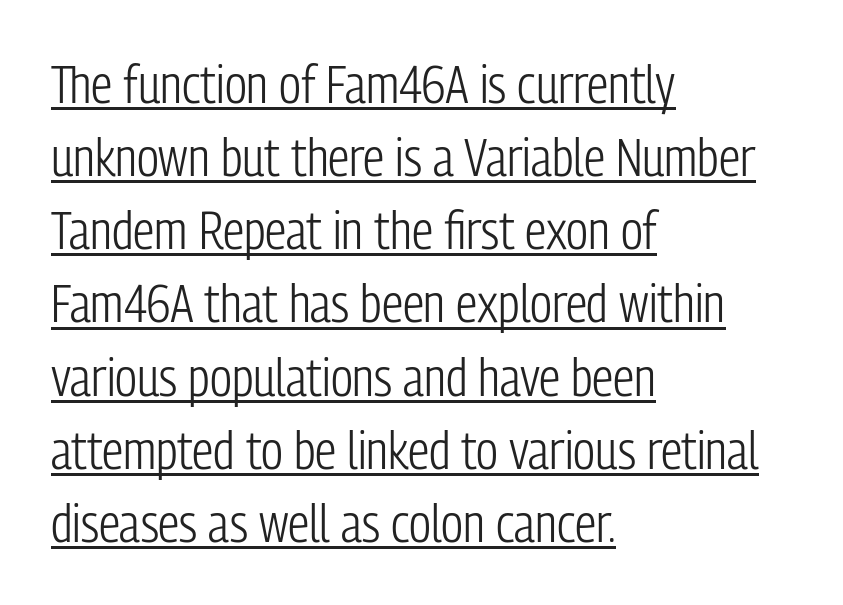
{"serif": "no", "italic": "no", "bold": "no", "weight": "light", "width": "condensed", "stroke_contrast": "low", "x_height": "medium", "monospaced": "no", "underline": "yes", "align": "left", "line_spacing": "normal", "line_spacing_ratio": 1.38, "letter_spacing": "normal", "letter_spacing_em": 0.0, "glyph_px": 53}
